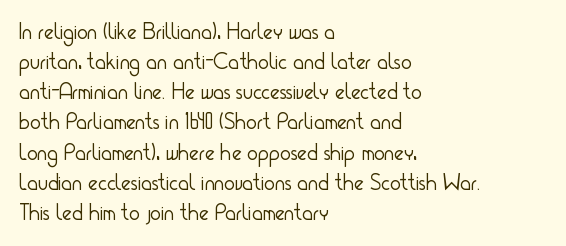
The image shows 23 px text type, upright; set left-aligned, normal line spacing (1.31x), normal letter spacing, not underlined.
